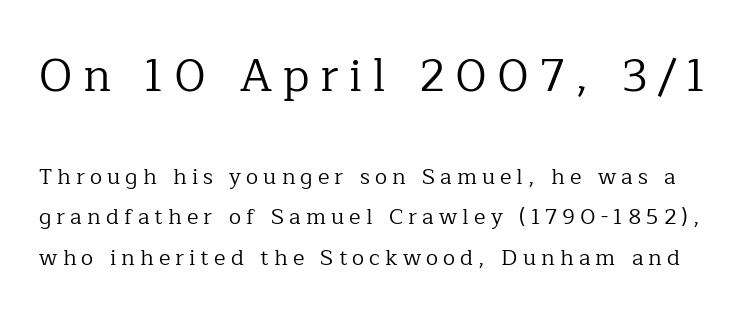
Q: Is the text bold? A: No.
Q: Is the text italic (slanted)? A: No, it is upright.
Q: Is the typeface a serif or a sans-serif typeface? A: Serif.
Q: Is the text underlined? A: No.
Q: Is the spacing between letters normal or unusually wide? A: Unusually wide.
Q: Which block of text is set in a larger size, the first (top) or the second (bottom)? A: The first (top) one.
Q: Width (condensed, normal, or wide)? A: Normal.
Q: Stroke contrast? A: Low.
Q: x-height? A: Medium.
Q: Monospaced? A: No.
